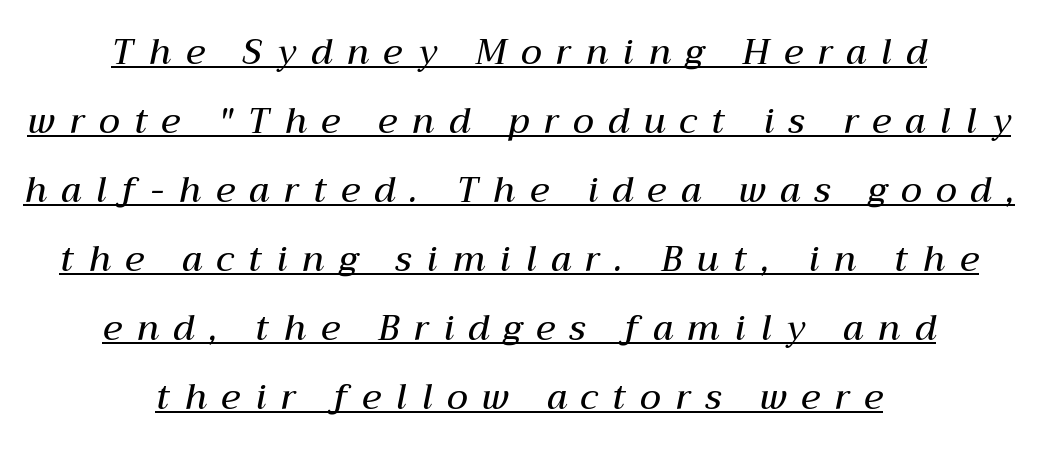
Q: Is the text bold? A: Semi-bold.
Q: Is the text italic (slanted)? A: Yes, it leans right by about 12 degrees.
Q: Is the text underlined? A: Yes.
Q: How is the paragraph aligned? A: Centered.
Q: Is the spacing between letters normal or unusually wide? A: Unusually wide.
Q: Is the spacing between lines tight, normal or loose? A: Loose.
Q: Width (condensed, normal, or wide)? A: Normal.
Q: Stroke contrast? A: Medium.
Q: x-height? A: Medium.
Q: Monospaced? A: No.
